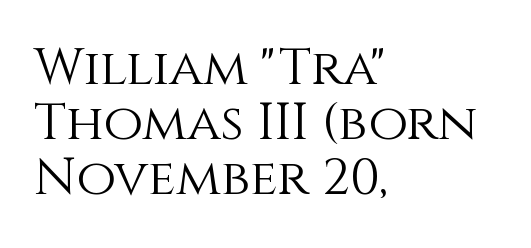
The image shows 51 px light type, upright; set left-aligned, tight line spacing (1.08x), normal letter spacing, not underlined; a large x-height.
